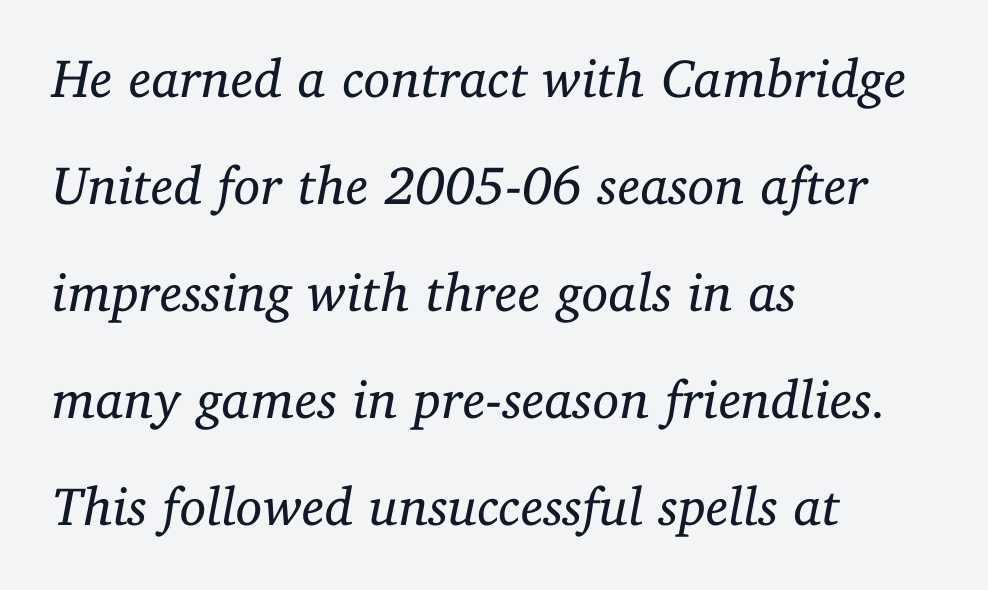
{"serif": "yes", "italic": "yes", "lean": "right", "slant_degrees": 11, "bold": "no", "weight": "regular", "width": "normal", "stroke_contrast": "low", "x_height": "medium", "monospaced": "no", "underline": "no", "align": "left", "line_spacing": "loose", "line_spacing_ratio": 1.98, "letter_spacing": "normal", "letter_spacing_em": 0.0, "glyph_px": 54}
